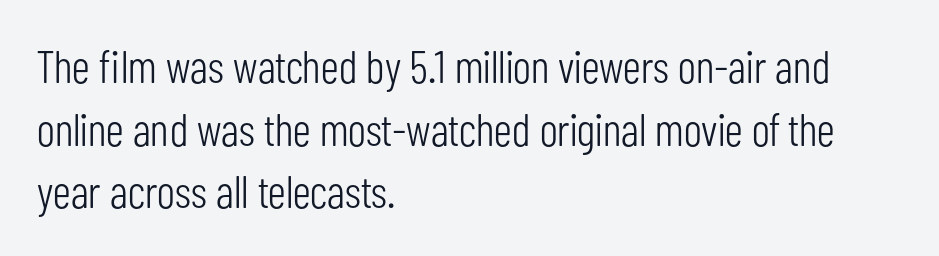
Posture: upright roman. The zone under the glyphs is completely vacant. One-word summary of the alignment: left. Compared with typical paragraphs, the rows here are spaced about the same. Letters have the restrained weight of plain body copy at most. The letterforms sit shoulder to shoulder at normal distance.
